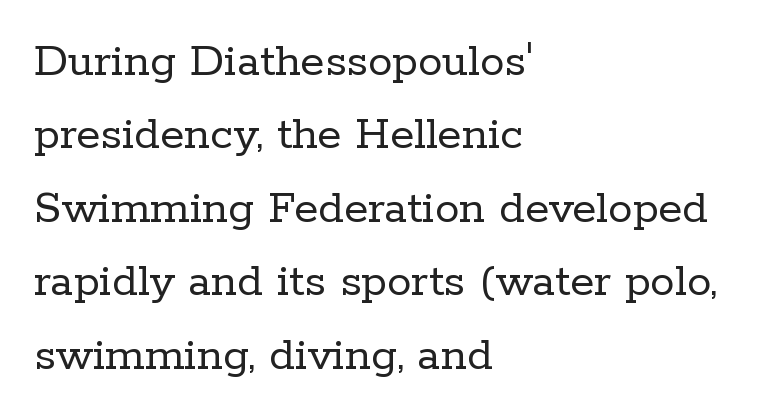
Q: Is the text bold? A: No.
Q: Is the text italic (slanted)? A: No, it is upright.
Q: Is the typeface a serif or a sans-serif typeface? A: Serif.
Q: Is the text underlined? A: No.
Q: How is the paragraph aligned? A: Left-aligned.
Q: Is the spacing between letters normal or unusually wide? A: Normal.
Q: Is the spacing between lines tight, normal or loose? A: Normal.
Q: Width (condensed, normal, or wide)? A: Normal.
Q: Stroke contrast? A: Low.
Q: x-height? A: Medium.
Q: Monospaced? A: No.
